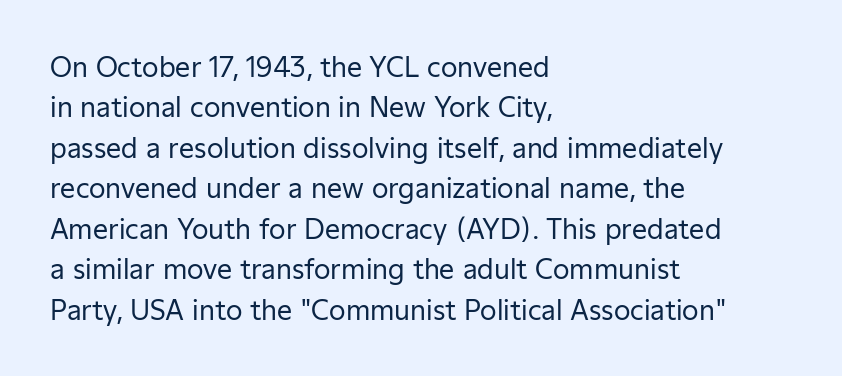
{"italic": "no", "bold": "no", "underline": "no", "align": "left", "line_spacing": "normal", "line_spacing_ratio": 1.5, "letter_spacing": "normal", "letter_spacing_em": 0.0, "glyph_px": 27}
